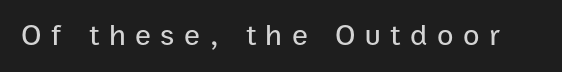
Q: Is the text italic (slanted)? A: No, it is upright.
Q: Is the typeface a serif or a sans-serif typeface? A: Sans-serif.
Q: Is the text underlined? A: No.
Q: Is the spacing between letters normal or unusually wide? A: Unusually wide.
Q: Width (condensed, normal, or wide)? A: Normal.
Q: Stroke contrast? A: Low.
Q: x-height? A: Medium.
Q: Monospaced? A: No.
